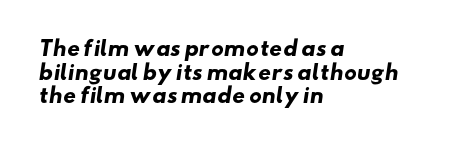
{"bold": "yes", "underline": "no", "align": "left", "line_spacing_ratio": 1.18, "letter_spacing": "normal", "letter_spacing_em": 0.0, "glyph_px": 20}
